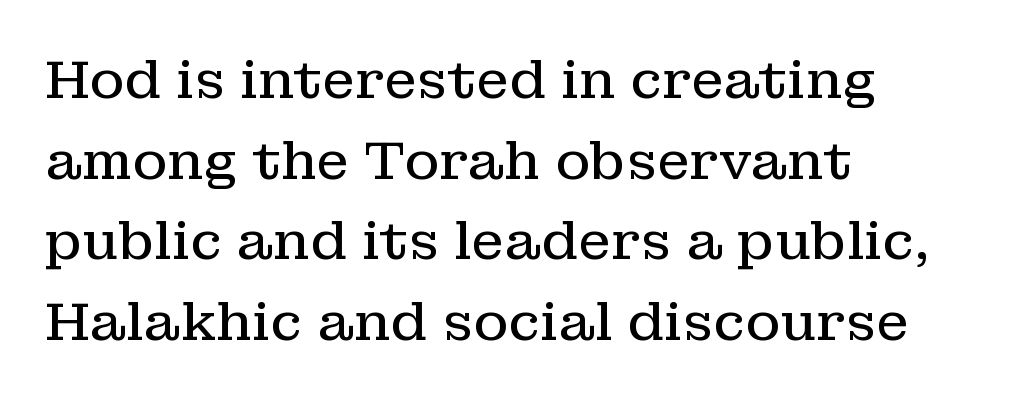
Character widths vary here, with narrow letters taking less room than wide ones. Serif or sans? Serif — the stroke terminals have little feet. Which margin do the lines hug? The left one — the right edge is uneven. Tracking value appears to be zero — textbook default spacing.
